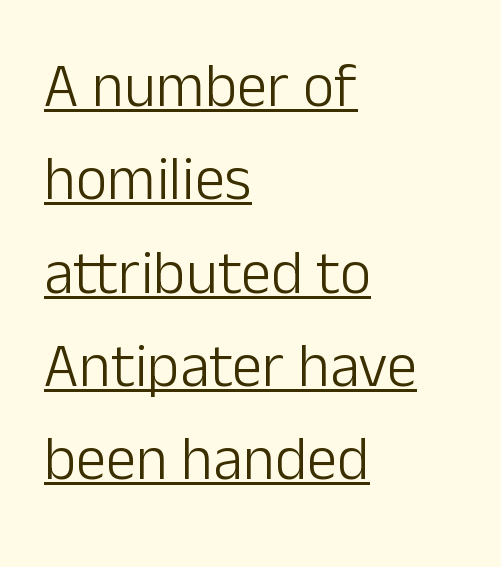
The font family rendered here belongs to the sans-serif group. Each stroke keeps to a modest, everyday thickness or less. The setting favours the left margin, as ordinary paragraphs usually do. Characters follow at the spacing the type designer built in.
